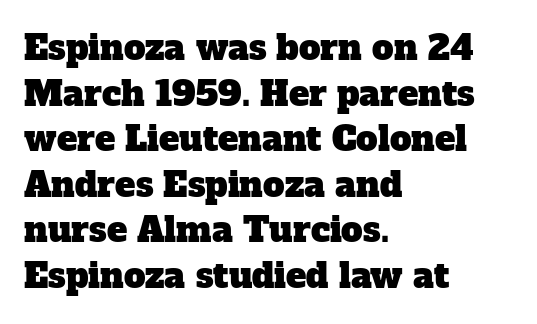
Q: Is the typeface a serif or a sans-serif typeface? A: Serif.
Q: Is the text underlined? A: No.
Q: How is the paragraph aligned? A: Left-aligned.
Q: Is the spacing between letters normal or unusually wide? A: Normal.
Q: Is the spacing between lines tight, normal or loose? A: Normal.
Q: Width (condensed, normal, or wide)? A: Normal.
Q: Stroke contrast? A: Low.
Q: x-height? A: Medium.
Q: Monospaced? A: No.
